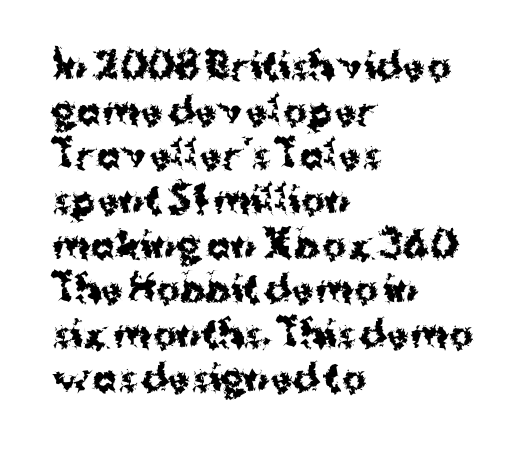
The image shows 36 px bold sans-serif type, upright; set left-aligned, line spacing 1.24x, normal letter spacing, not underlined; medium stroke contrast and a medium x-height.
